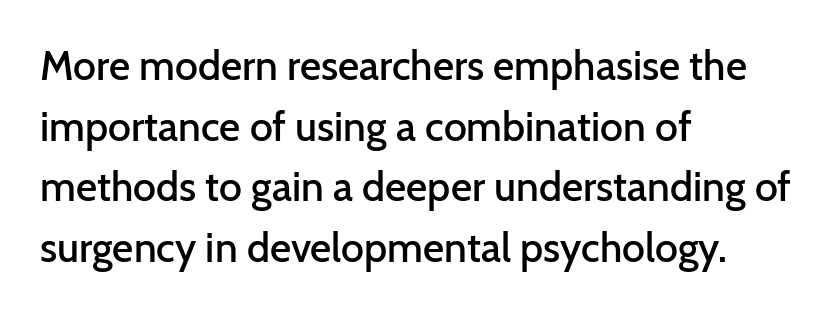
The image shows 41 px semibold sans-serif type, upright; set left-aligned, normal line spacing (1.48x), normal letter spacing, not underlined; low stroke contrast and a medium x-height.
